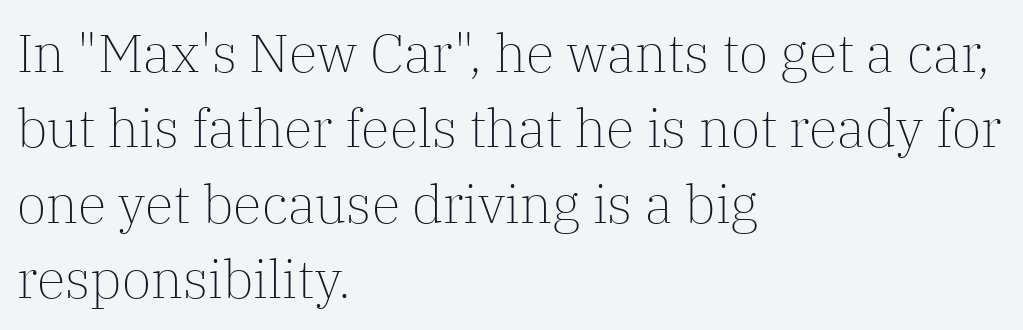
Q: Is the text bold? A: No.
Q: Is the text italic (slanted)? A: No, it is upright.
Q: Is the typeface a serif or a sans-serif typeface? A: Serif.
Q: Is the text underlined? A: No.
Q: How is the paragraph aligned? A: Left-aligned.
Q: Is the spacing between letters normal or unusually wide? A: Normal.
Q: Is the spacing between lines tight, normal or loose? A: Normal.
Q: Width (condensed, normal, or wide)? A: Normal.
Q: Stroke contrast? A: Low.
Q: x-height? A: Medium.
Q: Monospaced? A: No.
